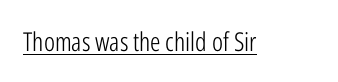
Short note: letters normally spaced. Is this a heavy cut? Hardly; it is regular or lighter. This sample uses an upright cut, with every glyph sitting square on the baseline. Is there an underline? Yes — a line sits under the letters.
